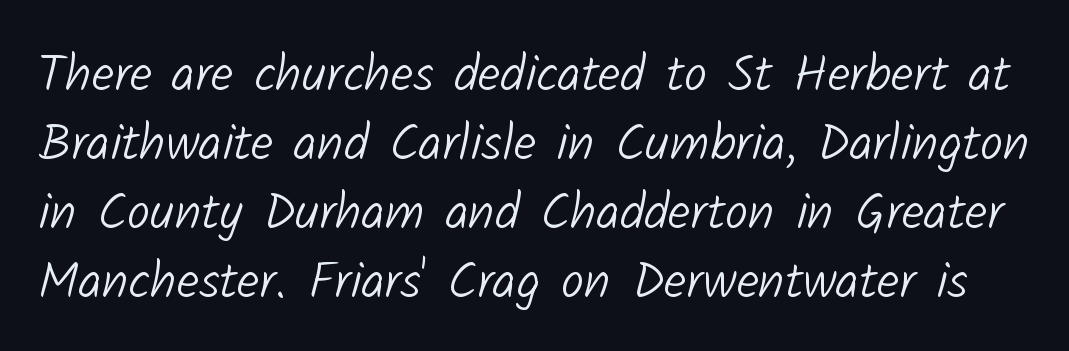
{"serif": "no", "bold": "no", "weight": "light", "width": "normal", "stroke_contrast": "low", "x_height": "medium", "monospaced": "no", "underline": "no", "line_spacing": "normal", "line_spacing_ratio": 1.35, "letter_spacing": "normal", "letter_spacing_em": 0.0, "glyph_px": 51}
